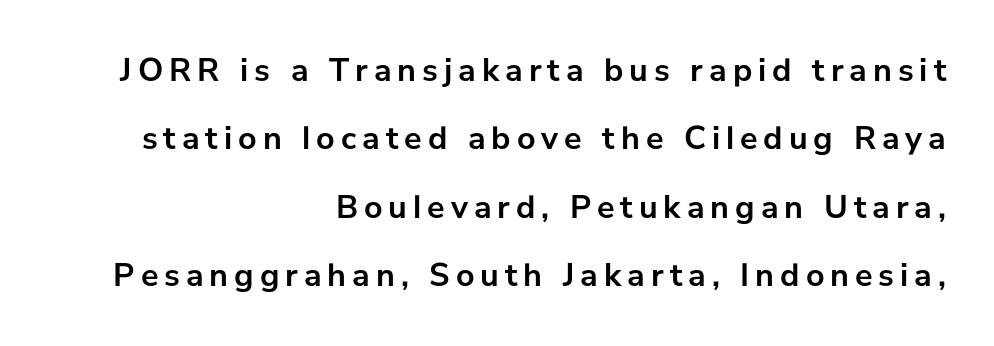
Q: Is the text bold? A: Yes.
Q: Is the text italic (slanted)? A: No, it is upright.
Q: Is the typeface a serif or a sans-serif typeface? A: Sans-serif.
Q: Is the text underlined? A: No.
Q: How is the paragraph aligned? A: Right-aligned.
Q: Is the spacing between lines tight, normal or loose? A: Loose.
Q: Width (condensed, normal, or wide)? A: Normal.
Q: Stroke contrast? A: Low.
Q: x-height? A: Medium.
Q: Monospaced? A: No.
